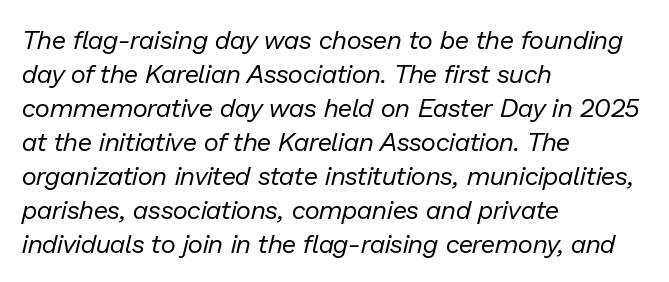
Summary of weight: not heavy and not bold. Which margin do the lines hug? The left one — the right edge is uneven. Check under the words: just untouched page. Whoever set this chose a conventional vertical rhythm.
